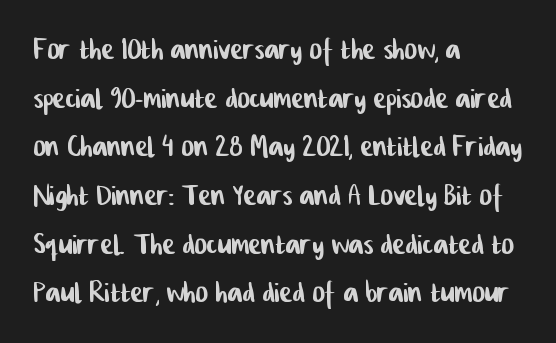
{"serif": "no", "width": "condensed", "stroke_contrast": "low", "x_height": "medium", "monospaced": "no", "underline": "no", "align": "left", "line_spacing": "normal", "line_spacing_ratio": 1.28, "letter_spacing": "normal", "letter_spacing_em": 0.0, "glyph_px": 38}
